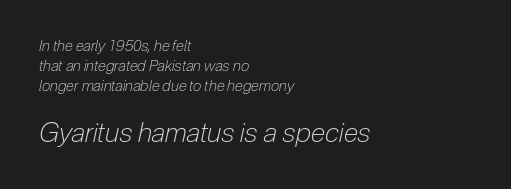
Q: Is the text bold? A: No.
Q: Is the text italic (slanted)? A: Yes, it leans right by about 12 degrees.
Q: Is the text underlined? A: No.
Q: How is the paragraph aligned? A: Left-aligned.
Q: Is the spacing between letters normal or unusually wide? A: Normal.
Q: Is the spacing between lines tight, normal or loose? A: Normal.
Q: Which block of text is set in a larger size, the first (top) or the second (bottom)? A: The second (bottom) one.
